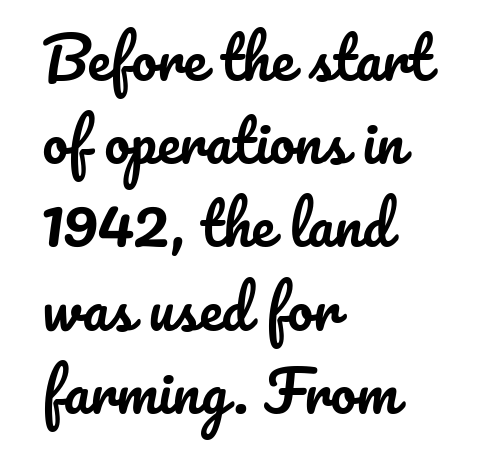
{"width": "normal", "stroke_contrast": "low", "x_height": "small", "monospaced": "no", "underline": "no", "align": "left", "line_spacing": "normal", "line_spacing_ratio": 1.46, "letter_spacing": "normal", "letter_spacing_em": 0.0, "glyph_px": 57}
